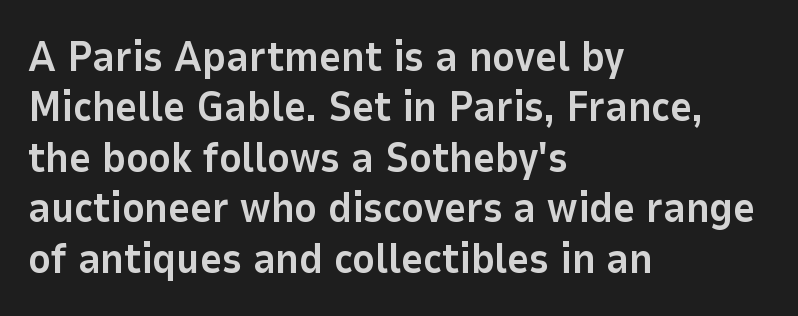
Do the letters lean? They stand straight. Which margin do the lines hug? The left one — the right edge is uneven. The glyphs in this specimen are sans serif. This sample has the flowing, uneven cadence of proportional lettering.
